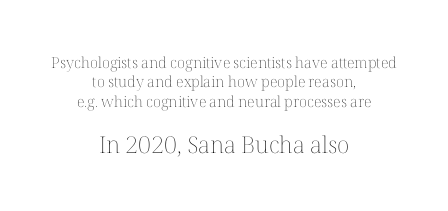
The image shows 23 px text type, upright; set centered, normal line spacing (1.3x), normal letter spacing, not underlined; the second (bottom) block is 1.53x larger.
